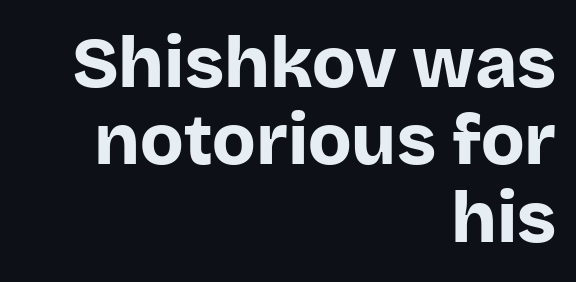
Q: Is the text bold? A: Yes.
Q: Is the text italic (slanted)? A: No, it is upright.
Q: Is the typeface a serif or a sans-serif typeface? A: Sans-serif.
Q: Is the text underlined? A: No.
Q: How is the paragraph aligned? A: Right-aligned.
Q: Is the spacing between letters normal or unusually wide? A: Normal.
Q: Is the spacing between lines tight, normal or loose? A: Tight.
Q: Width (condensed, normal, or wide)? A: Normal.
Q: Stroke contrast? A: Low.
Q: x-height? A: Large.
Q: Monospaced? A: No.
